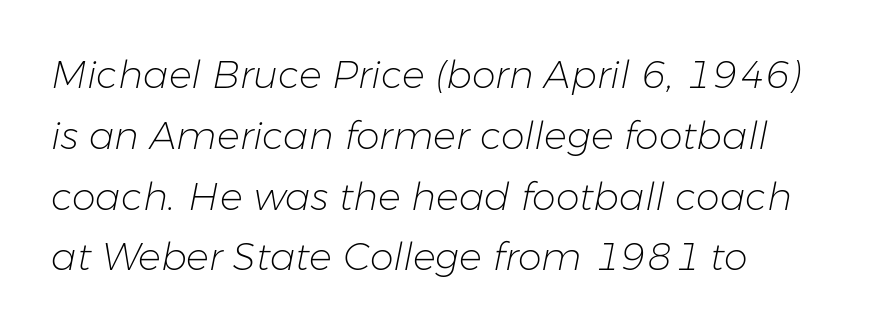
It's the slanting kind of type. The space between consecutive lines is moderate. These lines are rendered in a variable-pitch font. Stroke thickness stays within the range of a standard reading face or lighter. Characters follow at the spacing the type designer built in.
